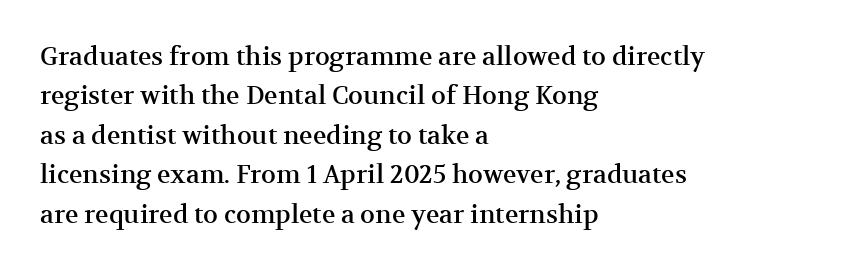
Q: Is the text italic (slanted)? A: No, it is upright.
Q: Is the text underlined? A: No.
Q: How is the paragraph aligned? A: Left-aligned.
Q: Is the spacing between letters normal or unusually wide? A: Normal.
Q: Is the spacing between lines tight, normal or loose? A: Normal.
